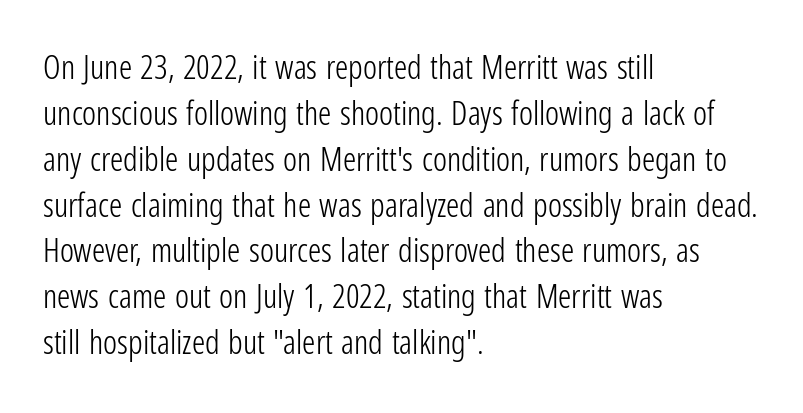
The line texture is even and compact thanks to regular tracking. Compared with typical paragraphs, the rows here are spaced about the same. One-word summary of the alignment: left. You could not count columns in this text — the font is proportionally spaced. These lines are composed in type without serifs. The specimen omits any rule beneath the text block's lines.
